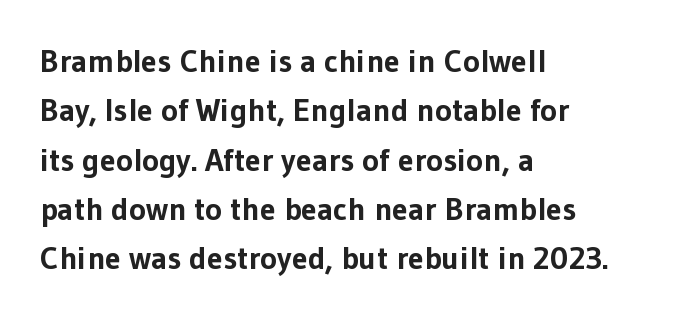
Q: Is the text bold? A: Yes.
Q: Is the text italic (slanted)? A: No, it is upright.
Q: Is the typeface a serif or a sans-serif typeface? A: Sans-serif.
Q: Is the text underlined? A: No.
Q: How is the paragraph aligned? A: Left-aligned.
Q: Is the spacing between letters normal or unusually wide? A: Normal.
Q: Is the spacing between lines tight, normal or loose? A: Normal.
Q: Width (condensed, normal, or wide)? A: Normal.
Q: Stroke contrast? A: Low.
Q: x-height? A: Medium.
Q: Monospaced? A: No.
